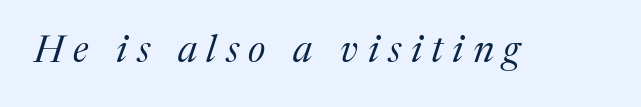
Substantial extra tracking has been applied to these lines. Think standard paragraph weight, or any step lighter than that. Quick note: underline off. Examine the stroke ends and you'll spot serifs. Here the designer chose a conventional face with non-uniform glyph widths. Style check: oblique.
